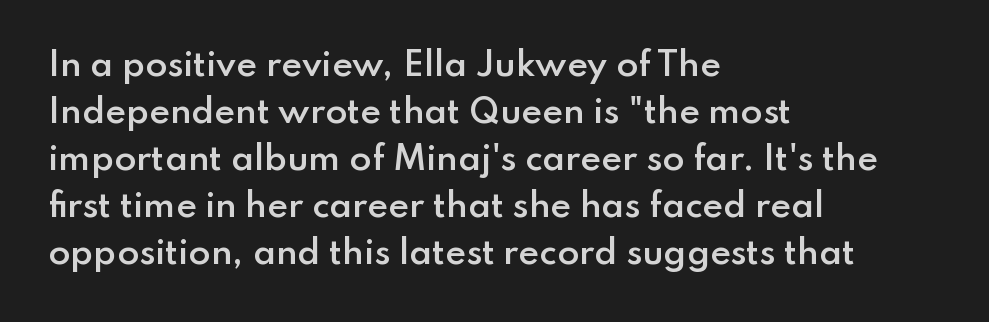
{"serif": "no", "italic": "no", "bold": "semi", "weight": "semibold", "width": "normal", "stroke_contrast": "low", "x_height": "small", "monospaced": "no", "underline": "no", "align": "left", "line_spacing": "normal", "line_spacing_ratio": 1.47, "letter_spacing": "normal", "letter_spacing_em": 0.0, "glyph_px": 32}
